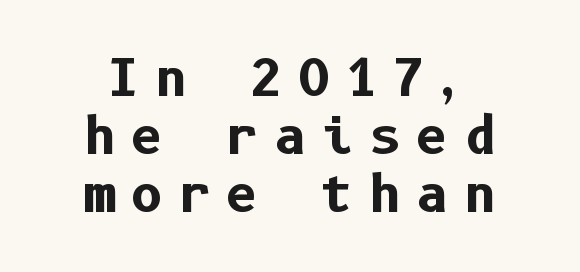
{"serif": "no", "italic": "no", "bold": "yes", "weight": "bold", "width": "normal", "stroke_contrast": "low", "x_height": "medium", "underline": "no", "align": "center", "line_spacing_ratio": 1.16, "letter_spacing": "wide", "letter_spacing_em": 0.3, "glyph_px": 50}
